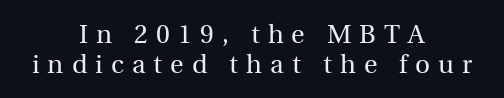
Q: Is the text bold? A: No.
Q: Is the text italic (slanted)? A: No, it is upright.
Q: Is the text underlined? A: No.
Q: How is the paragraph aligned? A: Centered.
Q: Is the spacing between letters normal or unusually wide? A: Unusually wide.
Q: Is the spacing between lines tight, normal or loose? A: Tight.
